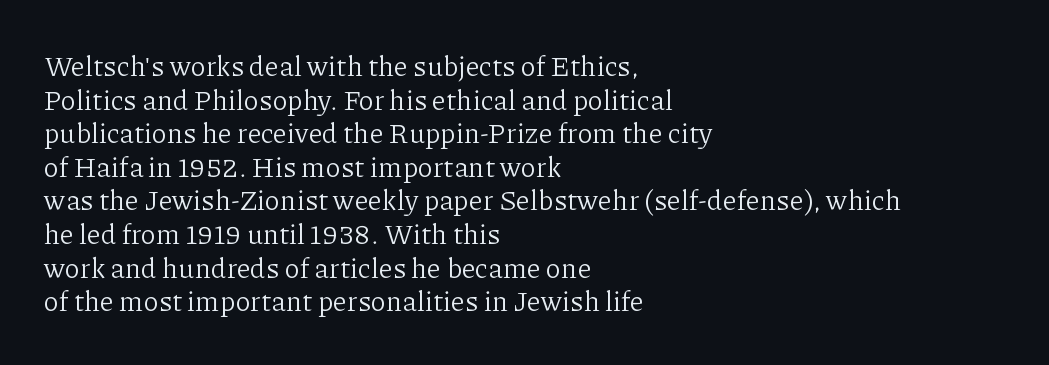
Lines of text with bare space underneath. What kind of face is this? One with serifs. These lines keep a tight, regular rhythm from letter to letter. Where is the straight margin? On the left. The type sits square on the baseline with zero lean. Proportional: the letters do not fall into vertical columns.
